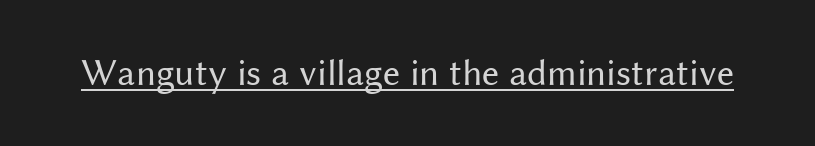
{"serif": "no", "italic": "no", "bold": "no", "weight": "regular", "width": "normal", "stroke_contrast": "medium", "x_height": "medium", "monospaced": "no", "underline": "yes", "letter_spacing": "normal", "letter_spacing_em": 0.0, "glyph_px": 38}
